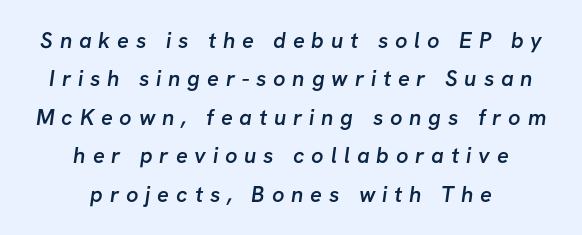
Q: Is the text bold? A: Semi-bold.
Q: Is the text underlined? A: No.
Q: How is the paragraph aligned? A: Centered.
Q: Is the spacing between letters normal or unusually wide? A: Unusually wide.
